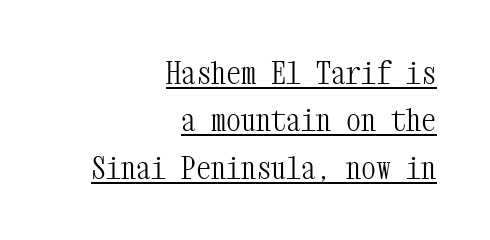
Q: Is the text bold? A: No.
Q: Is the text italic (slanted)? A: No, it is upright.
Q: Is the typeface a serif or a sans-serif typeface? A: Serif.
Q: Is the text underlined? A: Yes.
Q: How is the paragraph aligned? A: Right-aligned.
Q: Is the spacing between letters normal or unusually wide? A: Normal.
Q: Is the spacing between lines tight, normal or loose? A: Normal.
Q: Width (condensed, normal, or wide)? A: Condensed.
Q: Stroke contrast? A: Medium.
Q: x-height? A: Medium.
Q: Monospaced? A: Yes.
